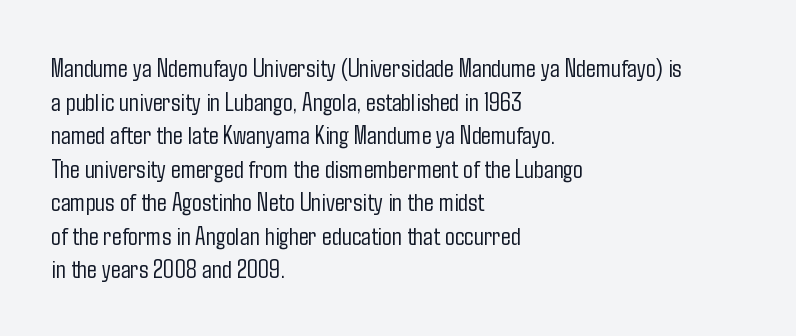
Q: Is the text bold? A: No.
Q: Is the text italic (slanted)? A: No, it is upright.
Q: Is the text underlined? A: No.
Q: How is the paragraph aligned? A: Left-aligned.
Q: Is the spacing between letters normal or unusually wide? A: Normal.
Q: Is the spacing between lines tight, normal or loose? A: Normal.
